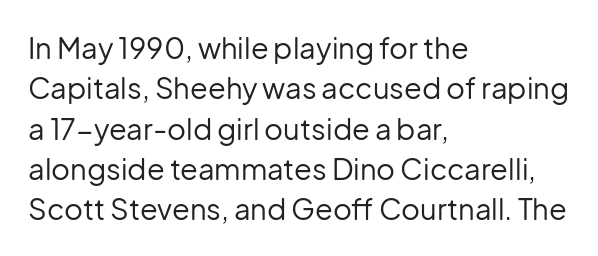
Q: Is the text bold? A: No.
Q: Is the text italic (slanted)? A: No, it is upright.
Q: Is the typeface a serif or a sans-serif typeface? A: Sans-serif.
Q: Is the text underlined? A: No.
Q: How is the paragraph aligned? A: Left-aligned.
Q: Is the spacing between letters normal or unusually wide? A: Normal.
Q: Is the spacing between lines tight, normal or loose? A: Normal.
Q: Width (condensed, normal, or wide)? A: Normal.
Q: Stroke contrast? A: Low.
Q: x-height? A: Medium.
Q: Monospaced? A: No.
